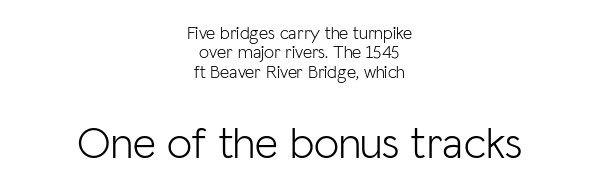
{"serif": "no", "italic": "no", "bold": "no", "weight": "light", "width": "normal", "stroke_contrast": "low", "x_height": "medium", "monospaced": "no", "underline": "no", "align": "center", "line_spacing": "tight", "line_spacing_ratio": 1.07, "letter_spacing": "normal", "letter_spacing_em": 0.0, "larger_block": "second", "size_ratio": 2.5, "glyph_px": 45}
